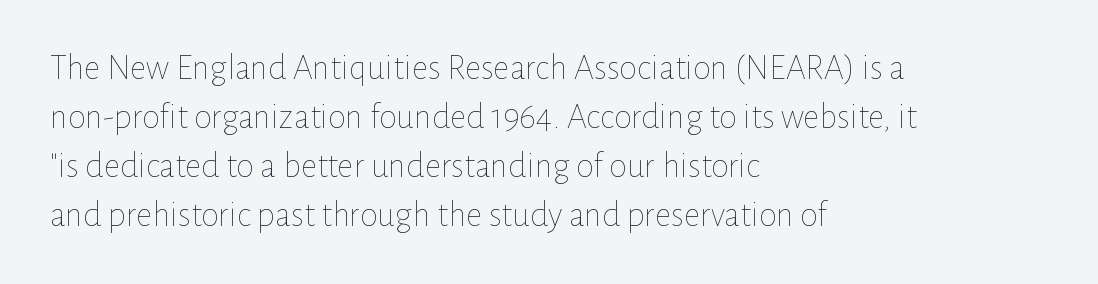
The paragraph shown leans on its left margin. Looks like regular typesetting: each glyph gets only the width it needs. Beneath every word, the page is bare. A quiet, ordinary-to-light weight characterises the typeface. The typography opts for an upright posture over an oblique one.
